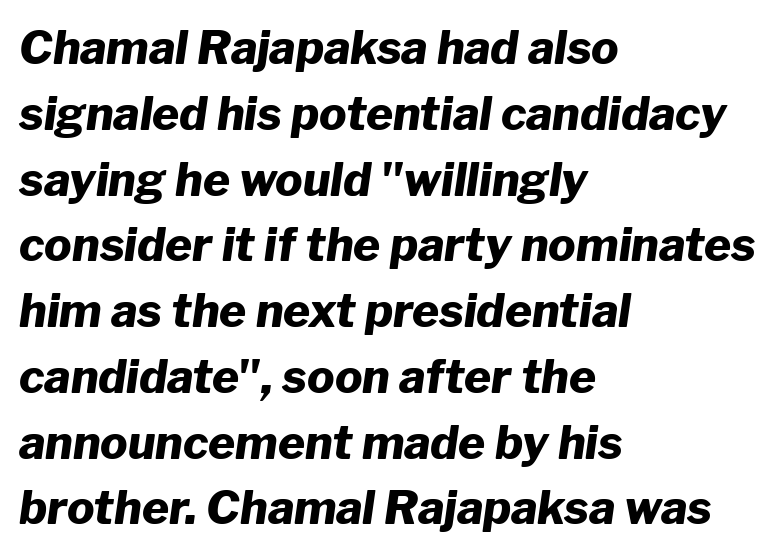
{"italic": "yes", "lean": "right", "slant_degrees": 8, "bold": "yes", "weight": "heavy", "width": "normal", "stroke_contrast": "low", "x_height": "medium", "monospaced": "no", "underline": "no", "align": "left", "line_spacing": "normal", "line_spacing_ratio": 1.43, "letter_spacing": "normal", "letter_spacing_em": 0.0, "glyph_px": 46}
